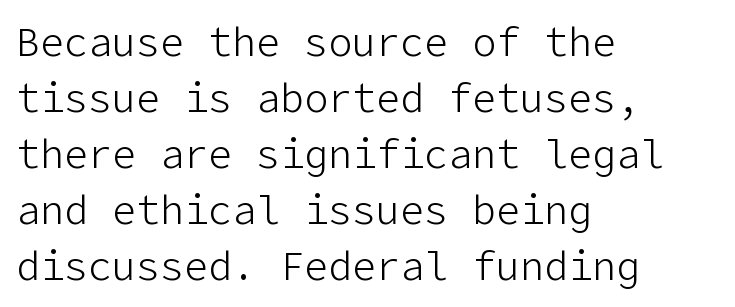
{"serif": "no", "italic": "no", "bold": "no", "weight": "light", "width": "normal", "stroke_contrast": "low", "x_height": "medium", "underline": "no", "align": "left", "line_spacing": "normal", "line_spacing_ratio": 1.4, "letter_spacing": "normal", "letter_spacing_em": 0.0, "glyph_px": 40}
